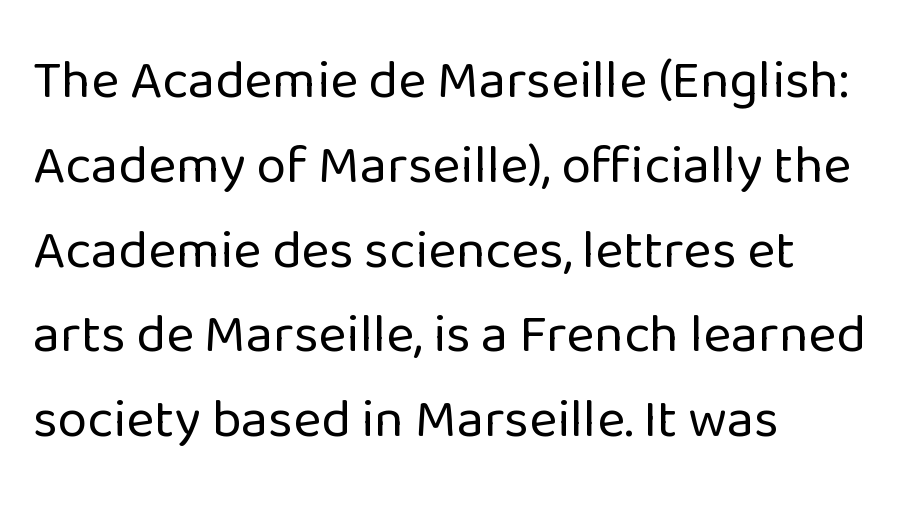
The image shows 54 px regular-weight sans-serif type, upright; set left-aligned, normal line spacing (1.57x), normal letter spacing, not underlined; low stroke contrast and a medium x-height.
